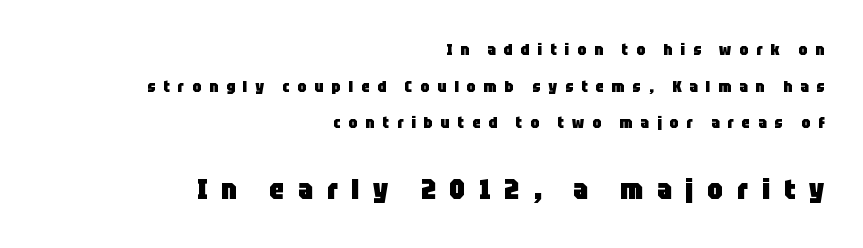
{"serif": "no", "italic": "no", "bold": "yes", "weight": "heavy", "width": "condensed", "stroke_contrast": "low", "x_height": "large", "monospaced": "no", "underline": "no", "align": "right", "line_spacing": "loose", "line_spacing_ratio": 2.29, "letter_spacing": "wide", "letter_spacing_em": 0.5, "larger_block": "second", "size_ratio": 1.75, "glyph_px": 28}
